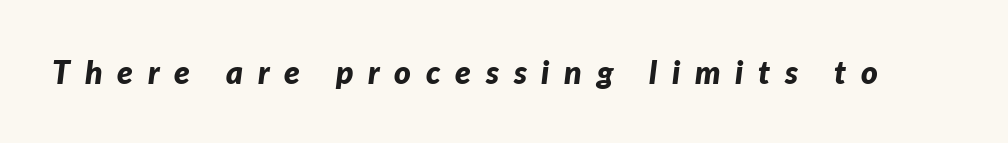
The image shows 32 px bold type, italic (leaning right); set unusually wide letter spacing (+0.46 em), not underlined; low stroke contrast and a medium x-height.
